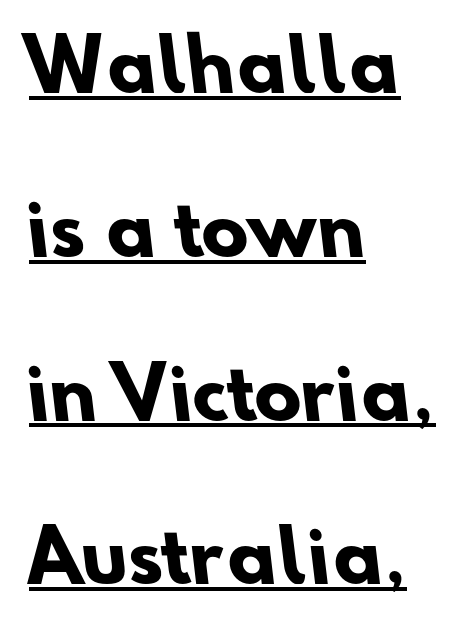
The image shows 70 px heavy sans-serif type; set left-aligned, loose line spacing (2.34x), normal letter spacing, underlined; low stroke contrast and a small x-height.
